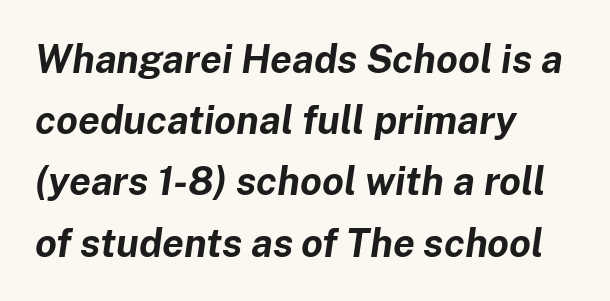
Q: Is the text bold? A: Yes.
Q: Is the text italic (slanted)? A: Yes, it leans right by about 8 degrees.
Q: Is the text underlined? A: No.
Q: How is the paragraph aligned? A: Left-aligned.
Q: Is the spacing between letters normal or unusually wide? A: Normal.
Q: Is the spacing between lines tight, normal or loose? A: Normal.
Q: Width (condensed, normal, or wide)? A: Normal.
Q: Stroke contrast? A: Low.
Q: x-height? A: Medium.
Q: Monospaced? A: No.
